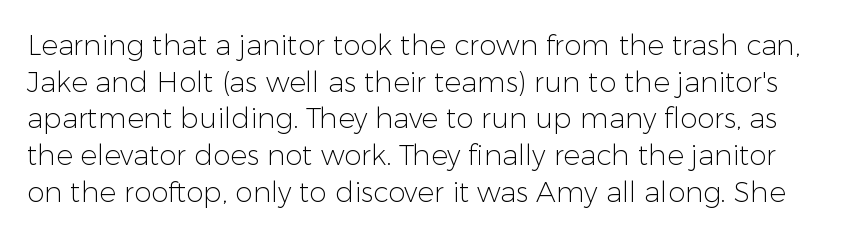
{"serif": "no", "italic": "no", "bold": "no", "weight": "light", "width": "normal", "stroke_contrast": "low", "x_height": "medium", "monospaced": "no", "underline": "no", "line_spacing": "normal", "line_spacing_ratio": 1.31, "letter_spacing": "normal", "letter_spacing_em": 0.0, "glyph_px": 28}
